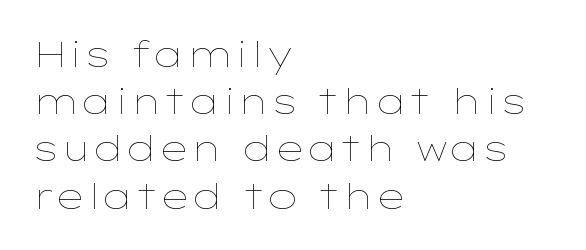
{"italic": "no", "bold": "no", "weight": "thin", "width": "wide", "stroke_contrast": "low", "x_height": "medium", "monospaced": "no", "underline": "no", "align": "left", "line_spacing": "normal", "line_spacing_ratio": 1.35, "letter_spacing": "normal", "letter_spacing_em": 0.0, "glyph_px": 35}
